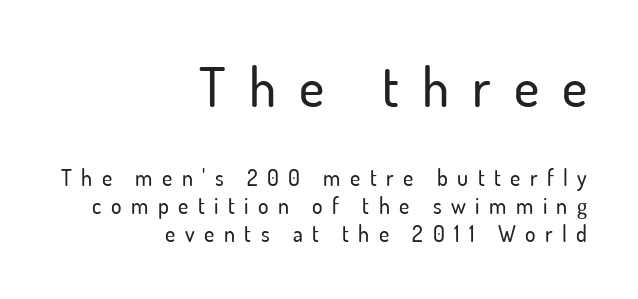
{"serif": "no", "italic": "no", "width": "normal", "stroke_contrast": "low", "x_height": "small", "monospaced": "no", "underline": "no", "align": "right", "line_spacing": "normal", "line_spacing_ratio": 1.27, "letter_spacing": "wide", "letter_spacing_em": 0.43, "larger_block": "first", "size_ratio": 2.45, "glyph_px": 54}
